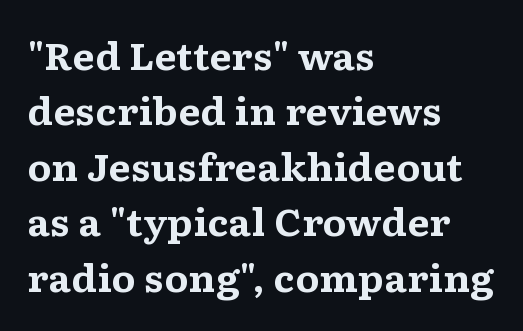
{"serif": "yes", "italic": "no", "bold": "yes", "weight": "bold", "width": "wide", "stroke_contrast": "medium", "x_height": "medium", "monospaced": "no", "underline": "no", "align": "left", "line_spacing": "normal", "line_spacing_ratio": 1.54, "letter_spacing": "normal", "letter_spacing_em": 0.0, "glyph_px": 36}
